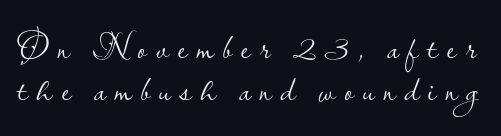
The words here are not underlined. The passage shown is typed in a proportional face where columns would drift. Serifs: no, the terminals of the letterforms are clean. Someone cranked the tracking dial way up on this one.
